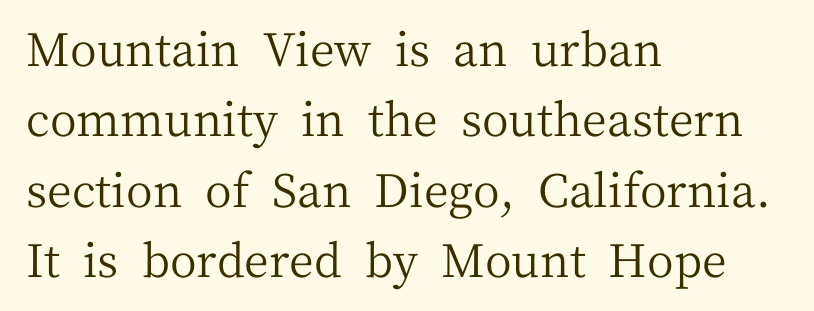
{"serif": "yes", "italic": "no", "bold": "no", "weight": "regular", "width": "normal", "stroke_contrast": "medium", "x_height": "medium", "monospaced": "no", "underline": "no", "align": "left", "line_spacing": "normal", "line_spacing_ratio": 1.53, "letter_spacing": "normal", "letter_spacing_em": 0.0, "glyph_px": 46}
